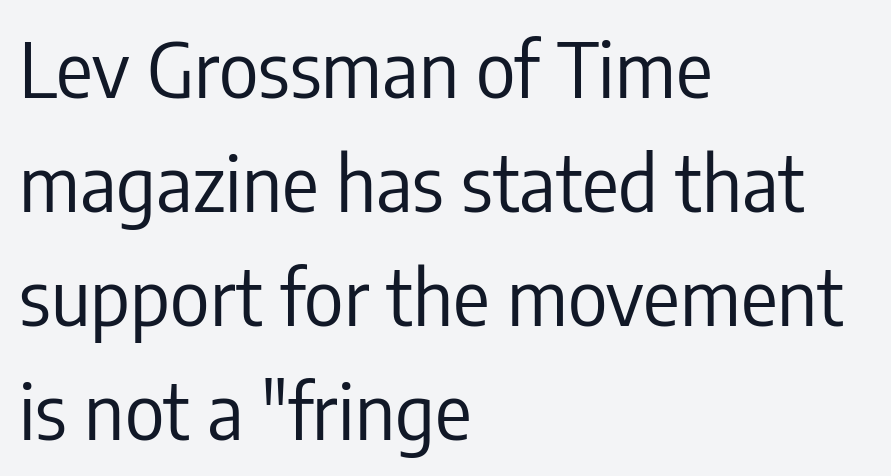
{"serif": "no", "italic": "no", "bold": "no", "weight": "regular", "width": "condensed", "stroke_contrast": "low", "x_height": "medium", "monospaced": "no", "underline": "no", "align": "left", "line_spacing": "normal", "line_spacing_ratio": 1.5, "letter_spacing": "normal", "letter_spacing_em": 0.0, "glyph_px": 76}
